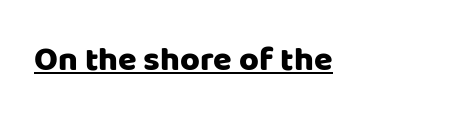
Q: Is the text italic (slanted)? A: No, it is upright.
Q: Is the typeface a serif or a sans-serif typeface? A: Sans-serif.
Q: Is the text underlined? A: Yes.
Q: Is the spacing between letters normal or unusually wide? A: Normal.
Q: Width (condensed, normal, or wide)? A: Normal.
Q: Stroke contrast? A: Low.
Q: x-height? A: Large.
Q: Monospaced? A: No.
